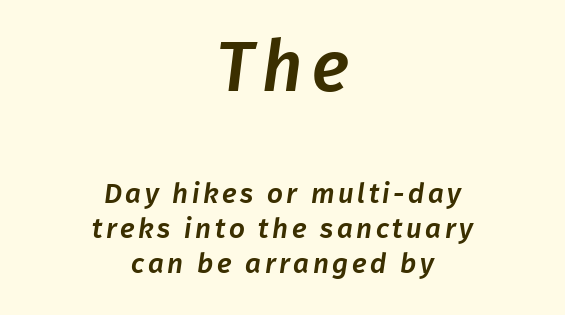
{"serif": "no", "width": "normal", "stroke_contrast": "low", "x_height": "medium", "monospaced": "no", "underline": "no", "align": "center", "line_spacing": "normal", "line_spacing_ratio": 1.25, "larger_block": "first", "size_ratio": 2.54, "glyph_px": 71}
